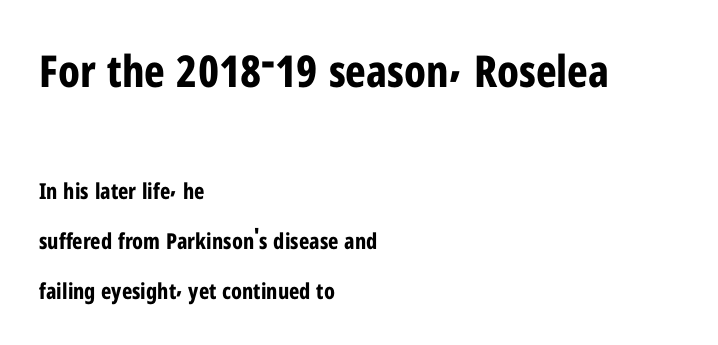
Examine the stroke ends and you'll find no serifs. These lines stand farther apart than default settings would place them. Note: larger setting up top, smaller setting below. These lines stack with their left ends in a neat column. A typesetter would call this zero additional tracking.
